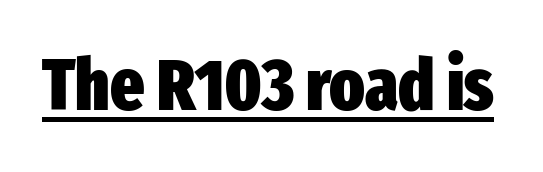
{"serif": "no", "italic": "no", "bold": "yes", "weight": "heavy", "width": "condensed", "stroke_contrast": "low", "x_height": "medium", "monospaced": "no", "underline": "yes", "letter_spacing": "normal", "letter_spacing_em": 0.0, "glyph_px": 72}
